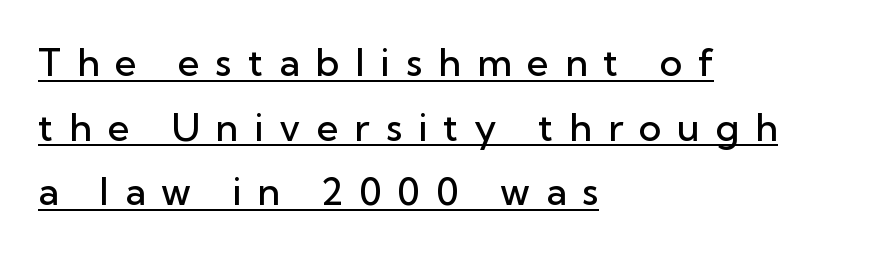
The image shows 38 px semibold sans-serif type, upright; set left-aligned, normal line spacing (1.7x), unusually wide letter spacing (+0.42 em), underlined; low stroke contrast and a medium x-height.
